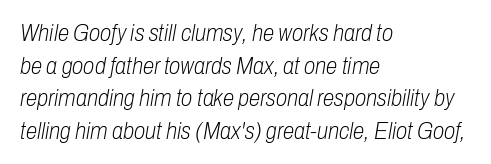
{"italic": "yes", "lean": "right", "slant_degrees": 10, "bold": "no", "underline": "no", "align": "left", "line_spacing": "normal", "line_spacing_ratio": 1.42, "letter_spacing": "normal", "letter_spacing_em": 0.0, "glyph_px": 23}
